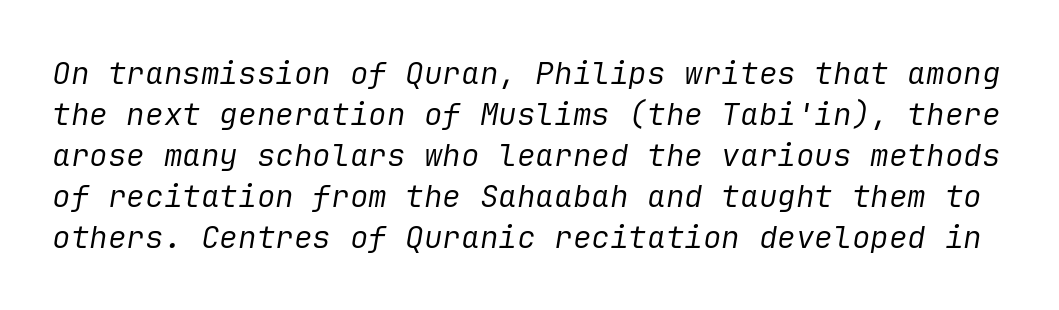
Nobody drew a line under any word here. Quick note: interline space is typical. Posture: slanted. Stems here are at most as thick as an everyday book face.
